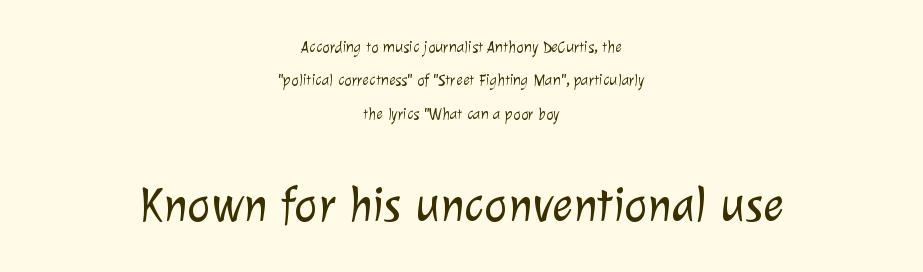
The image shows 49 px light sans-serif type; set centered, loose line spacing (2.08x), normal letter spacing, not underlined; the second (bottom) block is 3.06x larger; low stroke contrast and a medium x-height.
